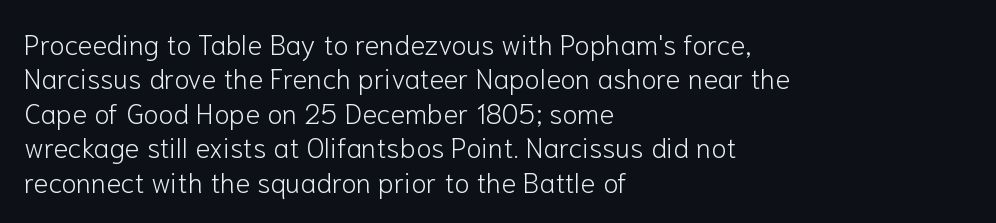
{"serif": "no", "italic": "no", "bold": "no", "weight": "light", "width": "normal", "stroke_contrast": "low", "x_height": "medium", "monospaced": "no", "underline": "no", "align": "left", "line_spacing_ratio": 1.23, "letter_spacing": "normal", "letter_spacing_em": 0.0, "glyph_px": 28}
